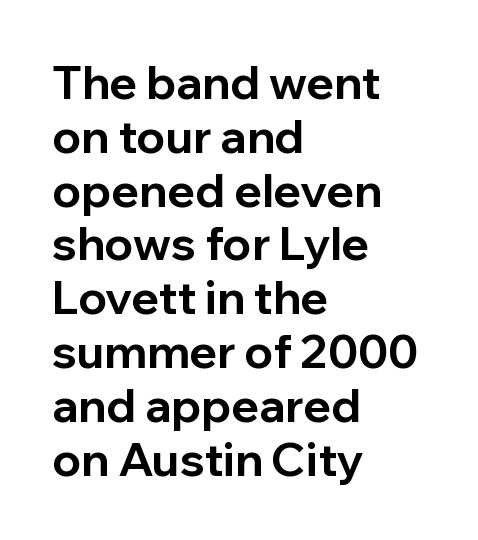
The ragged edge is on the right, which tells us the setting is flush left. Anything drawn beneath the words? Only blank space. No italicization has been applied; the sample stays upright. The face used here is proportionally spaced, like ordinary book or web type.
